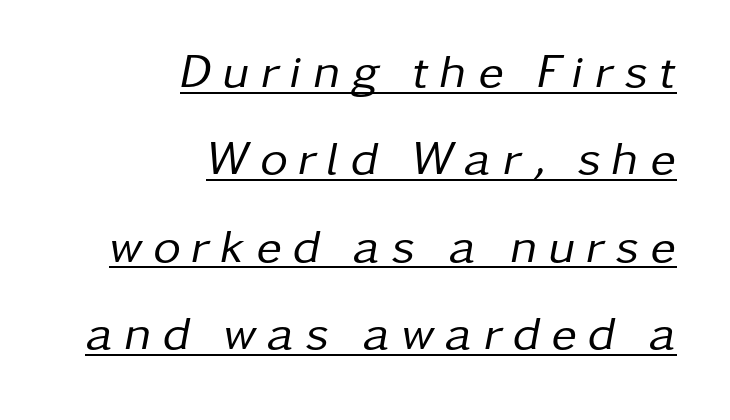
Q: Is the text bold? A: No.
Q: Is the text italic (slanted)? A: Yes, it leans right by about 11 degrees.
Q: Is the text underlined? A: Yes.
Q: How is the paragraph aligned? A: Right-aligned.
Q: Is the spacing between letters normal or unusually wide? A: Unusually wide.
Q: Width (condensed, normal, or wide)? A: Normal.
Q: Stroke contrast? A: Low.
Q: x-height? A: Medium.
Q: Monospaced? A: No.
